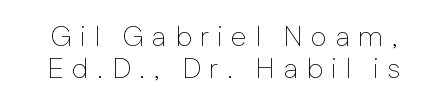
A roman cut, with each character standing at attention. Serif or sans? Sans — the stroke terminals are bare. The letters look calm and open, with moderate or lighter stems. The horizontal fit of the characters is loose and conspicuously gappy. Whoever set this chose condensed vertical rhythm over breathing room. The rendering uses natural spacing where letterforms have individual widths.
